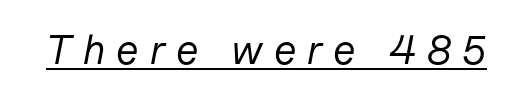
{"italic": "yes", "lean": "right", "slant_degrees": 11, "bold": "no", "weight": "regular", "width": "normal", "stroke_contrast": "low", "x_height": "medium", "monospaced": "no", "underline": "yes", "letter_spacing": "wide", "letter_spacing_em": 0.27, "glyph_px": 41}
